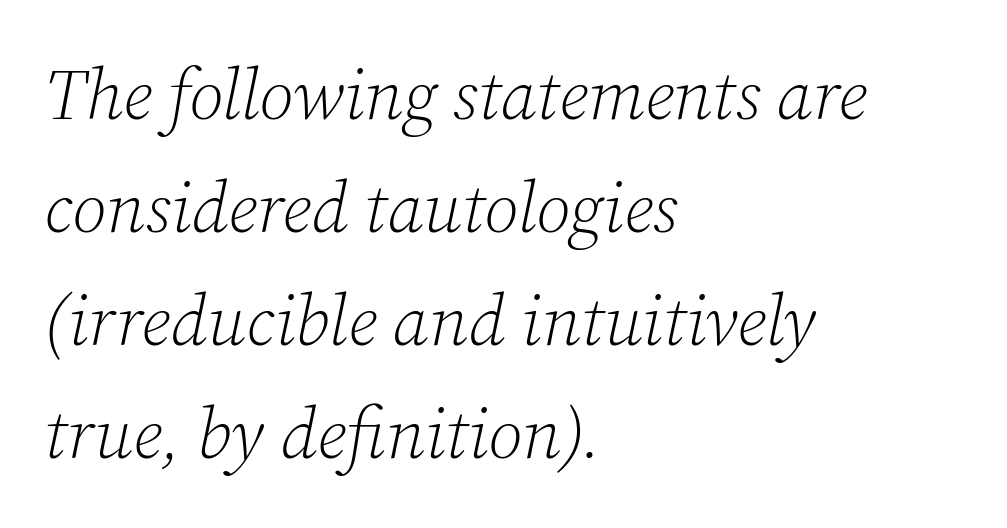
Q: Is the text bold? A: No.
Q: Is the text italic (slanted)? A: Yes, it leans right by about 12 degrees.
Q: Is the typeface a serif or a sans-serif typeface? A: Serif.
Q: Is the text underlined? A: No.
Q: How is the paragraph aligned? A: Left-aligned.
Q: Is the spacing between letters normal or unusually wide? A: Normal.
Q: Is the spacing between lines tight, normal or loose? A: Normal.
Q: Width (condensed, normal, or wide)? A: Normal.
Q: Stroke contrast? A: Low.
Q: x-height? A: Medium.
Q: Monospaced? A: No.
